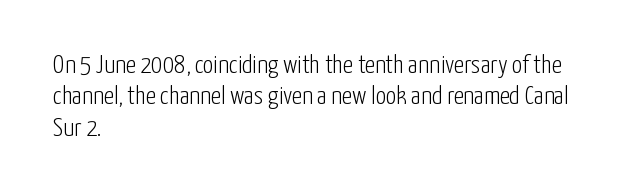
What stands out about the letter spacing? Nothing — it is the standard amount. The rendering anchors every line to the left-hand side. A light-to-regular cut is what we see here. Ordinary non-slanted type is in use.
